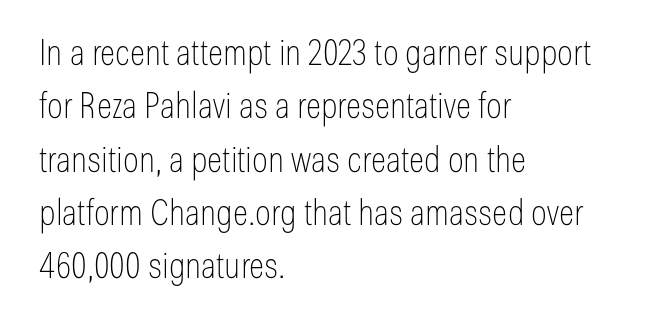
Q: Is the text bold? A: No.
Q: Is the text italic (slanted)? A: No, it is upright.
Q: Is the typeface a serif or a sans-serif typeface? A: Sans-serif.
Q: Is the text underlined? A: No.
Q: How is the paragraph aligned? A: Left-aligned.
Q: Is the spacing between letters normal or unusually wide? A: Normal.
Q: Is the spacing between lines tight, normal or loose? A: Normal.
Q: Width (condensed, normal, or wide)? A: Condensed.
Q: Stroke contrast? A: Low.
Q: x-height? A: Medium.
Q: Monospaced? A: No.
